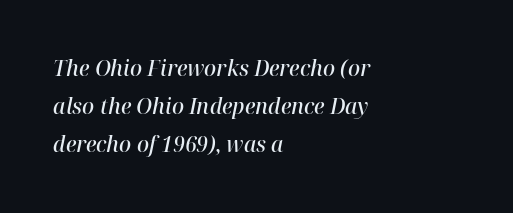
The glyphs have the mass of a demibold cut, below bold. Here the glyphs are tracked normally, forming tight word shapes. Underline: absent. Yep, that's italic — everything's leaning. These lines are set flush left with a ragged right edge.
